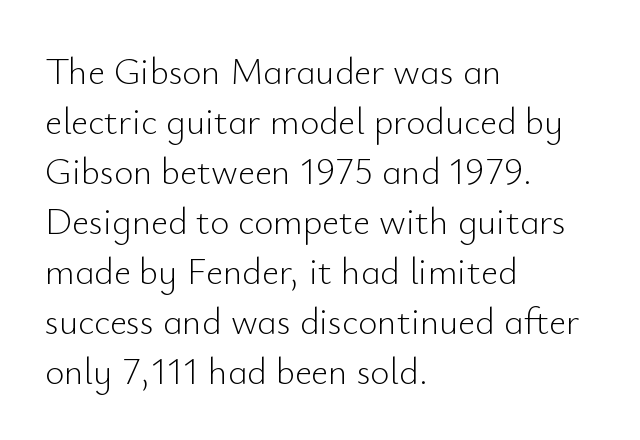
{"serif": "no", "italic": "no", "bold": "no", "weight": "light", "width": "normal", "stroke_contrast": "low", "x_height": "small", "monospaced": "no", "underline": "no", "align": "left", "line_spacing": "normal", "line_spacing_ratio": 1.35, "letter_spacing": "normal", "letter_spacing_em": 0.0, "glyph_px": 37}
